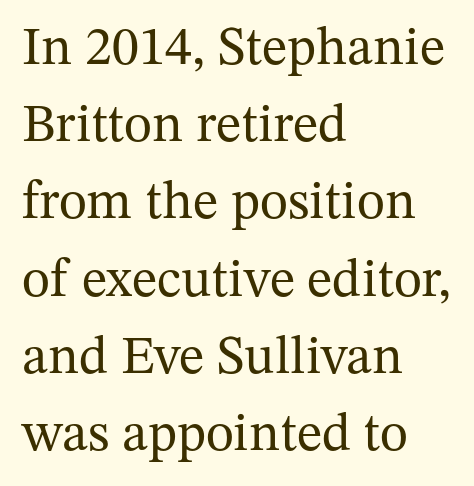
{"serif": "yes", "italic": "no", "bold": "no", "weight": "regular", "width": "normal", "stroke_contrast": "medium", "x_height": "medium", "monospaced": "no", "underline": "no", "align": "left", "line_spacing": "normal", "line_spacing_ratio": 1.43, "letter_spacing": "normal", "letter_spacing_em": 0.0, "glyph_px": 54}
